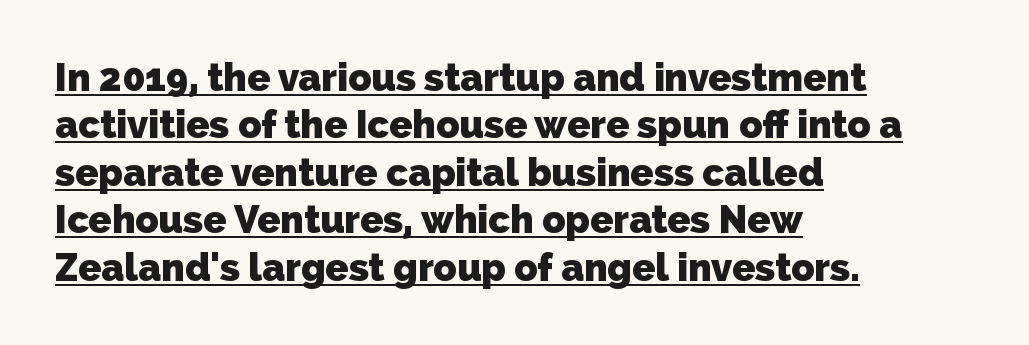
Q: Is the text bold? A: Yes.
Q: Is the typeface a serif or a sans-serif typeface? A: Sans-serif.
Q: Is the text underlined? A: Yes.
Q: How is the paragraph aligned? A: Left-aligned.
Q: Is the spacing between letters normal or unusually wide? A: Normal.
Q: Is the spacing between lines tight, normal or loose? A: Normal.
Q: Width (condensed, normal, or wide)? A: Normal.
Q: Stroke contrast? A: Low.
Q: x-height? A: Medium.
Q: Monospaced? A: No.
